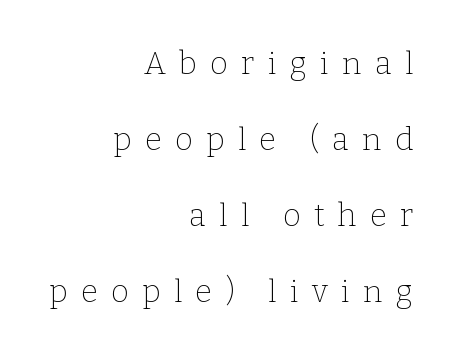
Reading down the column, the eye jumps a long way to each next line. Serif or sans? Serif — the stroke terminals have little feet. Each stroke keeps to a modest, everyday thickness or less. Just letters on the line, the space beneath them empty.
